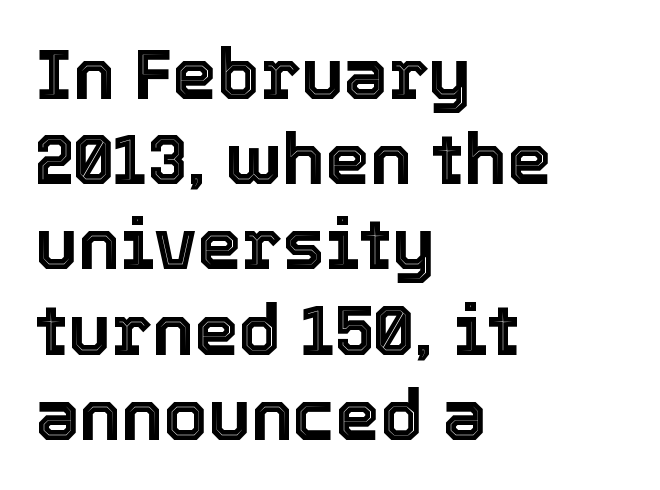
{"italic": "no", "width": "normal", "x_height": "medium", "monospaced": "no", "underline": "no", "align": "left", "line_spacing_ratio": 1.2, "letter_spacing": "normal", "letter_spacing_em": 0.0, "glyph_px": 71}
